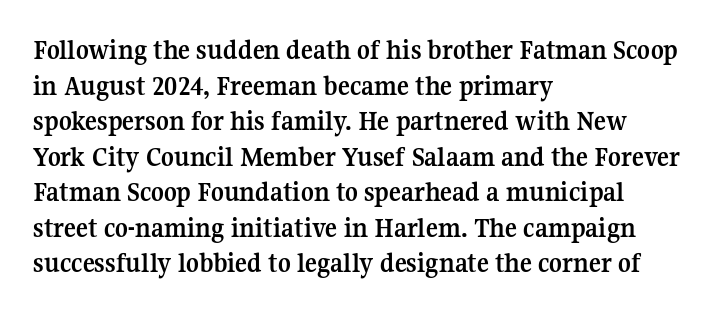
Q: Is the text bold? A: Yes.
Q: Is the text italic (slanted)? A: No, it is upright.
Q: Is the typeface a serif or a sans-serif typeface? A: Serif.
Q: Is the text underlined? A: No.
Q: How is the paragraph aligned? A: Left-aligned.
Q: Is the spacing between letters normal or unusually wide? A: Normal.
Q: Is the spacing between lines tight, normal or loose? A: Normal.
Q: Width (condensed, normal, or wide)? A: Normal.
Q: Stroke contrast? A: Medium.
Q: x-height? A: Medium.
Q: Monospaced? A: No.
